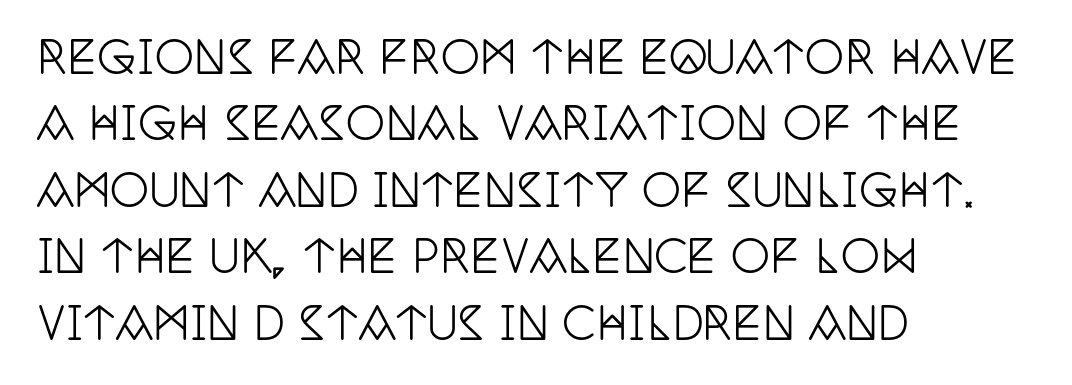
{"serif": "yes", "italic": "no", "width": "condensed", "stroke_contrast": "low", "x_height": "large", "monospaced": "no", "underline": "no", "align": "left", "line_spacing": "normal", "line_spacing_ratio": 1.51, "letter_spacing": "normal", "letter_spacing_em": 0.0, "glyph_px": 44}
